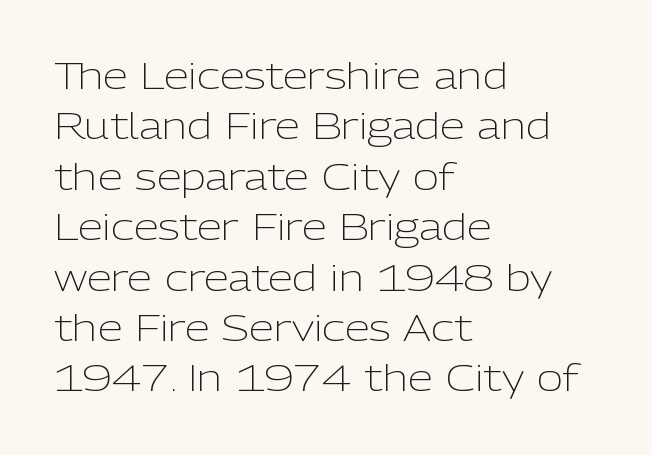
Q: Is the text bold? A: No.
Q: Is the text italic (slanted)? A: No, it is upright.
Q: Is the typeface a serif or a sans-serif typeface? A: Sans-serif.
Q: Is the text underlined? A: No.
Q: How is the paragraph aligned? A: Left-aligned.
Q: Is the spacing between letters normal or unusually wide? A: Normal.
Q: Is the spacing between lines tight, normal or loose? A: Normal.
Q: Width (condensed, normal, or wide)? A: Normal.
Q: Stroke contrast? A: Low.
Q: x-height? A: Medium.
Q: Monospaced? A: No.
